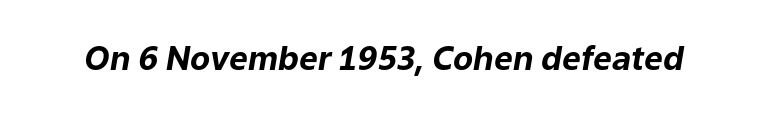
The gaps between neighbouring characters are ordinary and unremarkable. The rendering applies a slant to the glyphs. The passage shown is emphatically bold. The string is rendered with underlining switched off. The rendering uses natural spacing where letterforms have individual widths.
